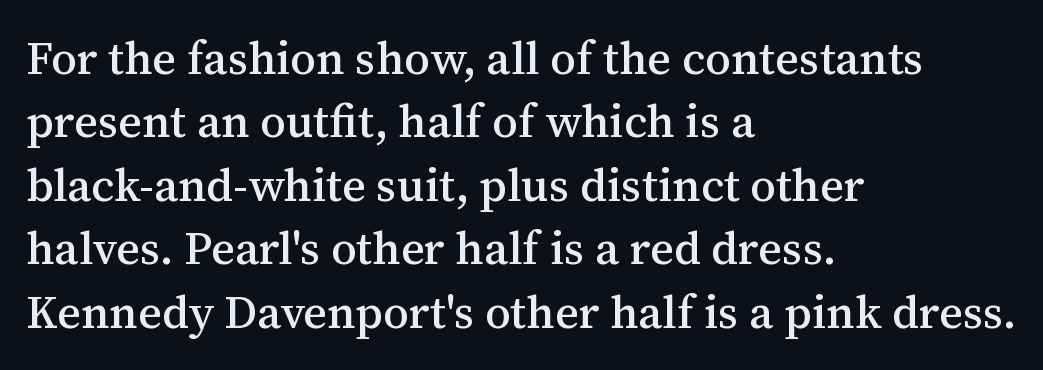
{"serif": "yes", "italic": "no", "width": "normal", "stroke_contrast": "medium", "x_height": "medium", "monospaced": "no", "underline": "no", "align": "left", "line_spacing": "normal", "line_spacing_ratio": 1.38, "letter_spacing": "normal", "letter_spacing_em": 0.0, "glyph_px": 46}
